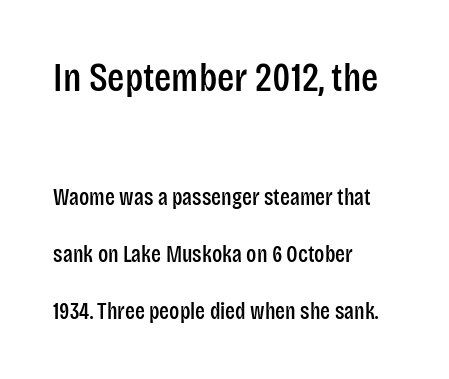
Does the type have serifs? No, each stem ends abruptly. The line-height multiplier appears high, well above default. Alignment: flush left. Whoever set this made the first block the dominant, larger element. You could not count columns in this text — the font is proportionally spaced. This is the regular roman posture of the typeface.
